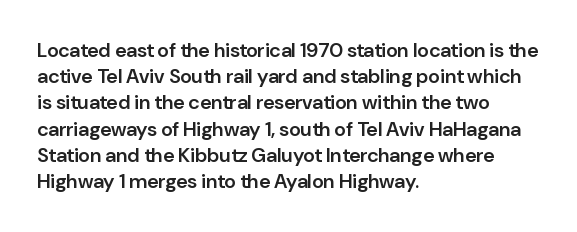
The image shows 20 px text type, upright; set left-aligned, normal line spacing (1.31x), normal letter spacing, not underlined.
